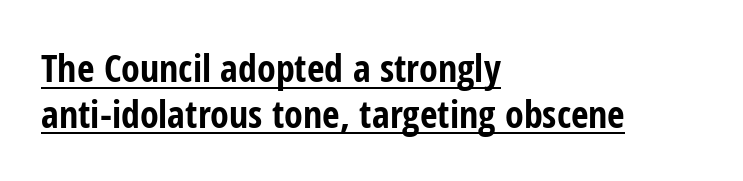
{"serif": "no", "italic": "no", "bold": "yes", "weight": "bold", "width": "condensed", "stroke_contrast": "low", "x_height": "medium", "monospaced": "no", "underline": "yes", "align": "left", "line_spacing_ratio": 1.2, "letter_spacing": "normal", "letter_spacing_em": 0.0, "glyph_px": 38}
